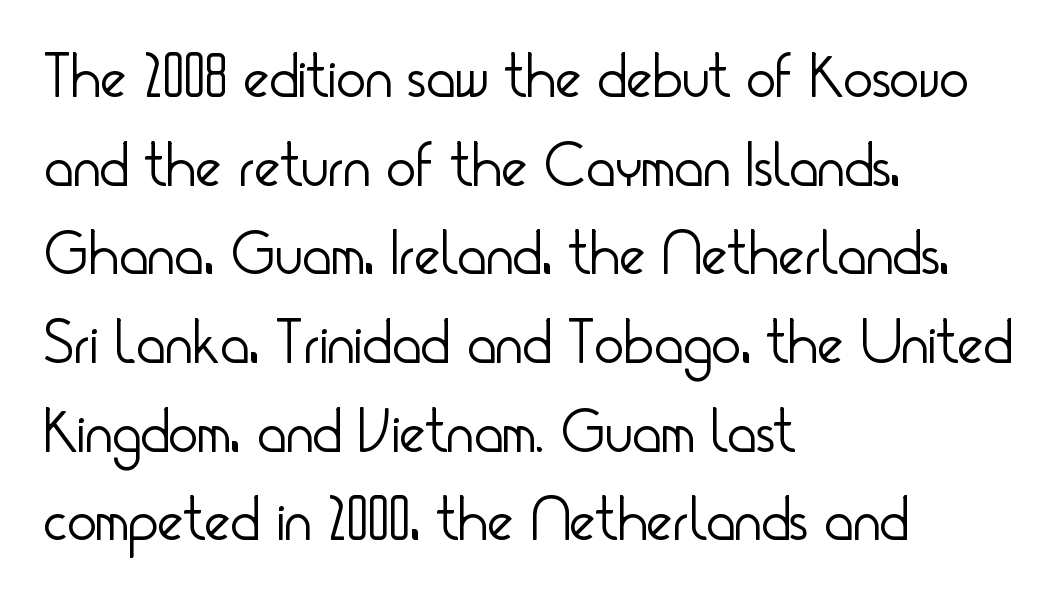
The image shows 62 px light, condensed sans-serif type, upright; set left-aligned, normal line spacing (1.43x), normal letter spacing, not underlined; low stroke contrast and a small x-height.
